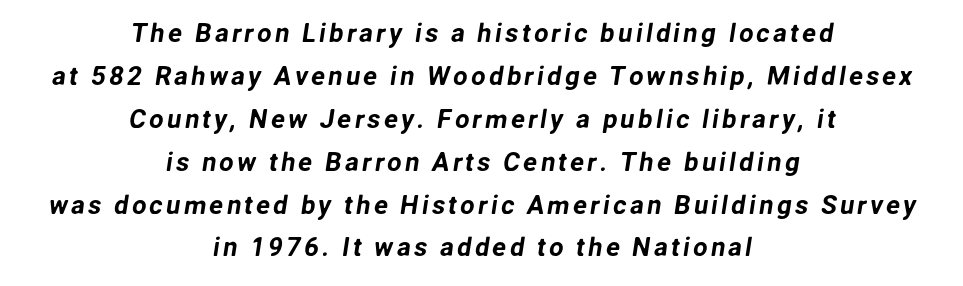
Q: Is the text underlined? A: No.
Q: How is the paragraph aligned? A: Centered.
Q: Is the spacing between lines tight, normal or loose? A: Normal.
